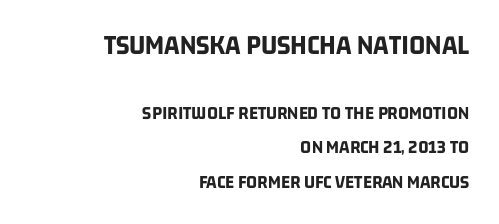
The image shows 28 px bold, condensed sans-serif type; set right-aligned, line spacing 1.81x, normal letter spacing, not underlined; the first (top) block is 1.47x larger; low stroke contrast and a large x-height.
